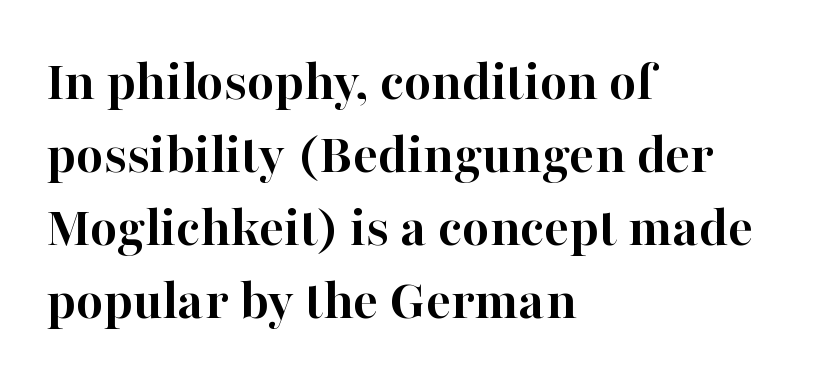
The image shows 59 px semibold serif type, upright; set left-aligned, line spacing 1.24x, normal letter spacing, not underlined; high stroke contrast and a medium x-height.
